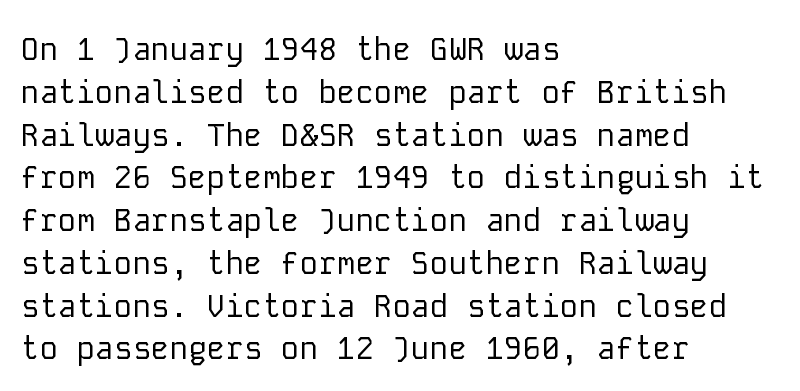
{"serif": "no", "italic": "no", "bold": "no", "weight": "regular", "width": "normal", "stroke_contrast": "low", "x_height": "medium", "monospaced": "yes", "underline": "no", "align": "left", "line_spacing": "normal", "line_spacing_ratio": 1.38, "letter_spacing": "normal", "letter_spacing_em": 0.0, "glyph_px": 31}
